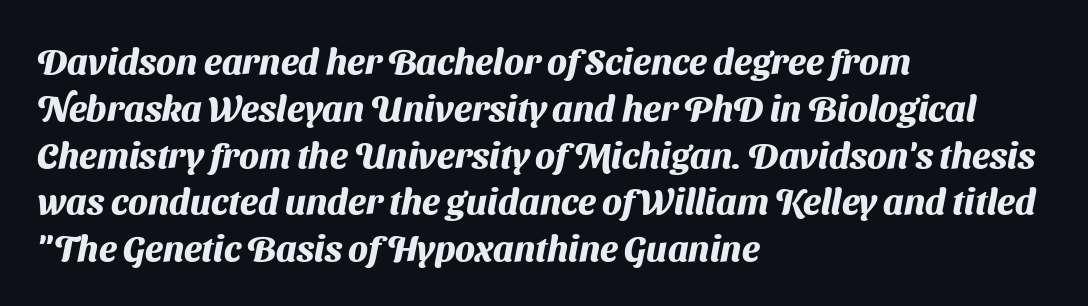
Q: Is the text bold? A: Yes.
Q: Is the typeface a serif or a sans-serif typeface? A: Sans-serif.
Q: Is the text underlined? A: No.
Q: How is the paragraph aligned? A: Left-aligned.
Q: Is the spacing between letters normal or unusually wide? A: Normal.
Q: Is the spacing between lines tight, normal or loose? A: Normal.
Q: Width (condensed, normal, or wide)? A: Normal.
Q: Stroke contrast? A: Medium.
Q: x-height? A: Medium.
Q: Monospaced? A: No.
